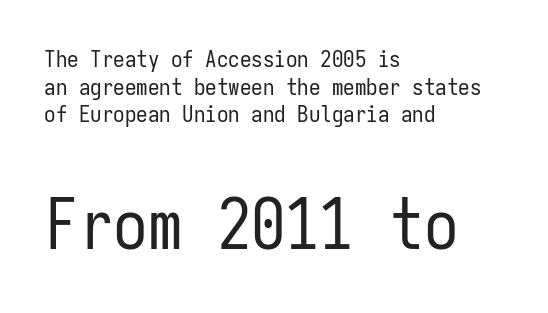
Q: Is the text bold? A: No.
Q: Is the text italic (slanted)? A: No, it is upright.
Q: Is the typeface a serif or a sans-serif typeface? A: Sans-serif.
Q: Is the text underlined? A: No.
Q: How is the paragraph aligned? A: Left-aligned.
Q: Is the spacing between letters normal or unusually wide? A: Normal.
Q: Which block of text is set in a larger size, the first (top) or the second (bottom)? A: The second (bottom) one.
Q: Width (condensed, normal, or wide)? A: Condensed.
Q: Stroke contrast? A: Low.
Q: x-height? A: Medium.
Q: Monospaced? A: Yes.
